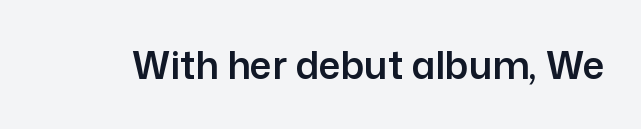
The image shows 38 px sans-serif type, upright; set normal letter spacing, not underlined; low stroke contrast and a medium x-height.
